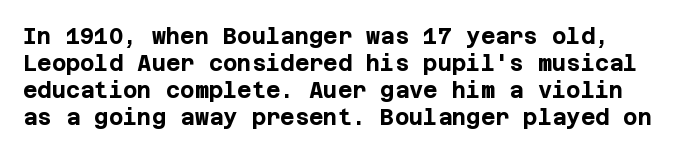
The image shows 22 px bold type, upright; set line spacing 1.23x, normal letter spacing, not underlined.
